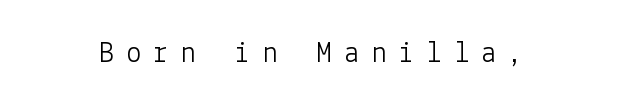
The image shows 30 px light sans-serif type, upright; set unusually wide letter spacing (+0.41 em), not underlined; low stroke contrast and a medium x-height.
